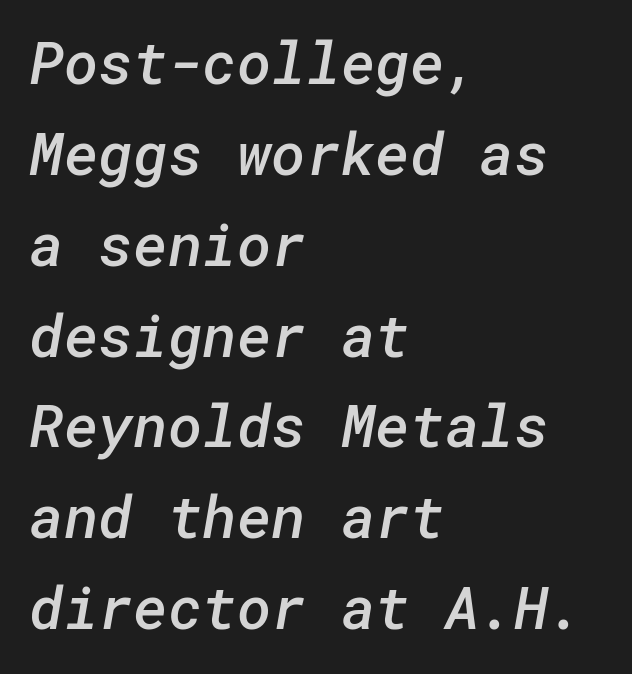
The image shows 59 px semibold sans-serif type; set left-aligned, normal line spacing (1.54x), normal letter spacing, not underlined; low stroke contrast and a medium x-height.
